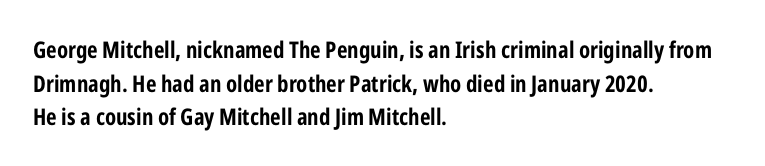
Each line starts at the same left margin while the right side varies. One glance says typical: line gaps are just what's usual. Nope, not italic — everything's standing straight. Plenty of ink on the page — the face is bold.
